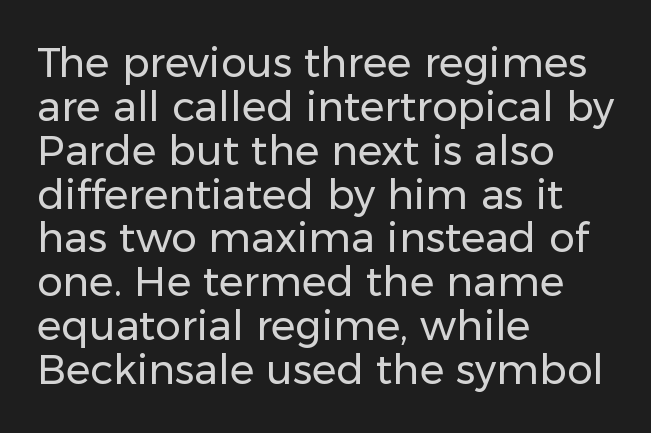
The image shows 41 px regular-weight sans-serif type, upright; set left-aligned, tight line spacing (1.07x), normal letter spacing, not underlined; low stroke contrast and a medium x-height.
